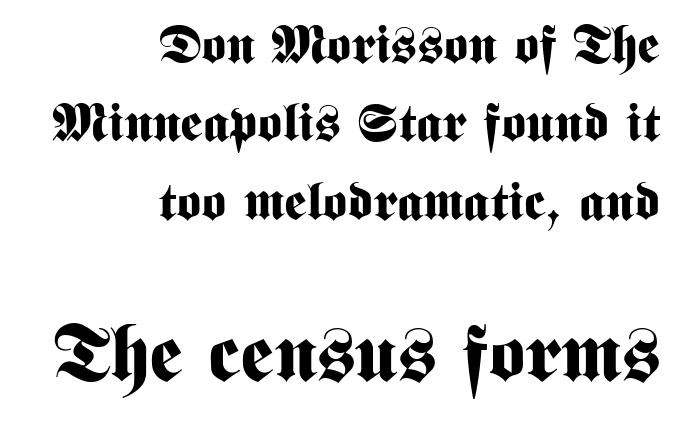
{"serif": "no", "italic": "no", "bold": "yes", "weight": "bold", "width": "condensed", "stroke_contrast": "medium", "x_height": "medium", "monospaced": "no", "underline": "no", "align": "right", "line_spacing": "normal", "line_spacing_ratio": 1.48, "letter_spacing": "normal", "letter_spacing_em": 0.0, "larger_block": "second", "size_ratio": 1.49, "glyph_px": 79}
